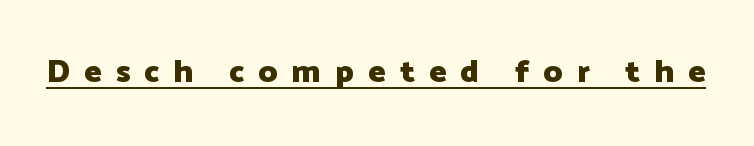
Q: Is the text bold? A: Yes.
Q: Is the text italic (slanted)? A: No, it is upright.
Q: Is the typeface a serif or a sans-serif typeface? A: Sans-serif.
Q: Is the text underlined? A: Yes.
Q: Is the spacing between letters normal or unusually wide? A: Unusually wide.
Q: Width (condensed, normal, or wide)? A: Normal.
Q: Stroke contrast? A: Low.
Q: x-height? A: Medium.
Q: Monospaced? A: No.
